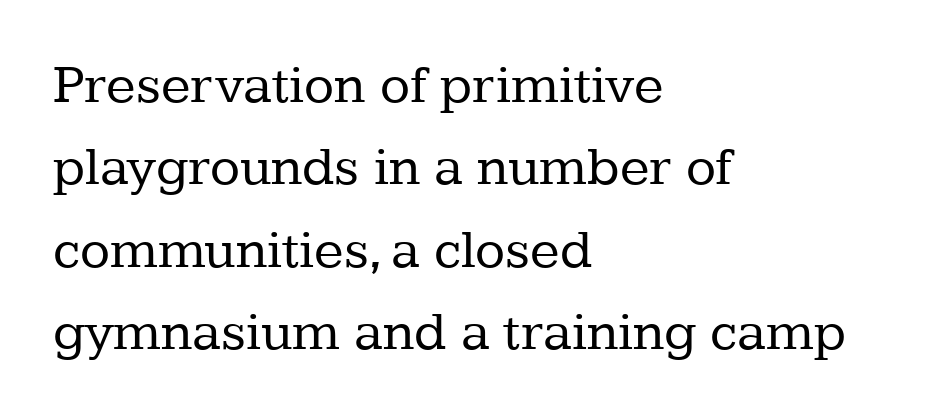
{"serif": "yes", "italic": "no", "bold": "no", "weight": "regular", "width": "normal", "stroke_contrast": "low", "x_height": "medium", "monospaced": "no", "underline": "no", "align": "left", "line_spacing": "normal", "line_spacing_ratio": 1.5, "letter_spacing": "normal", "letter_spacing_em": 0.0, "glyph_px": 55}
